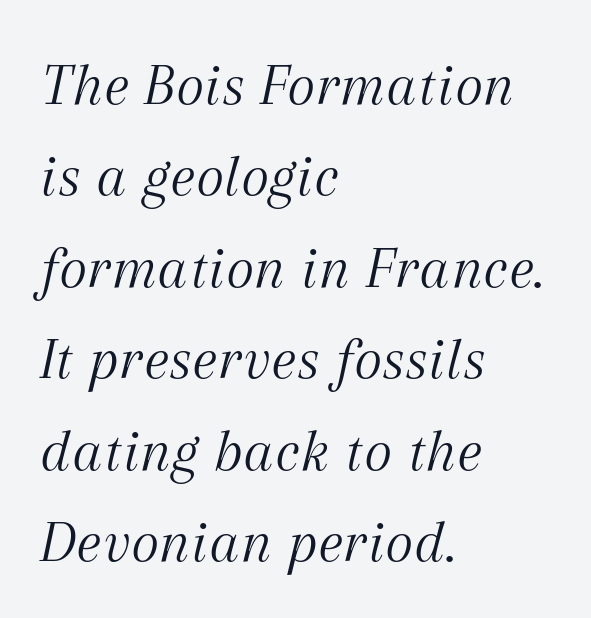
This sample uses plain, unmodified letter spacing. If you drew a ruler down the left edge, every line would touch it. How would I describe the line gaps? Plain and ordinary. Observe the lean: these are italic letterforms. A bare baseline throughout the passage.
